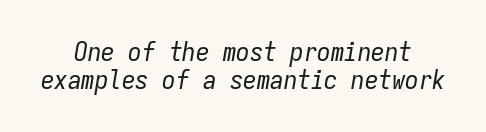
The image shows 27 px text type, italic (leaning right); set centered, tight line spacing (1.04x), normal letter spacing, not underlined.
